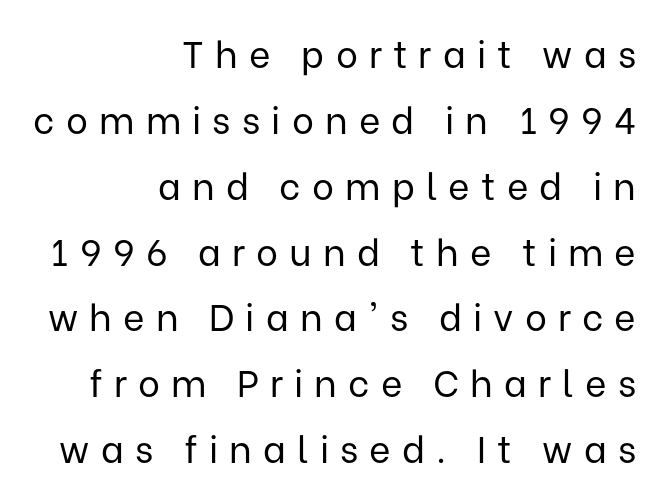
You could only call the tracking loose — the letters float apart. This is sans-serif lettering, the kind often seen on screens and signage. Descender tails drop into unmarked territory. One-word summary of the alignment: right. Spacing verdict: proportional, widths tailored to each character. Stem width sits at or under what a default text font uses.
